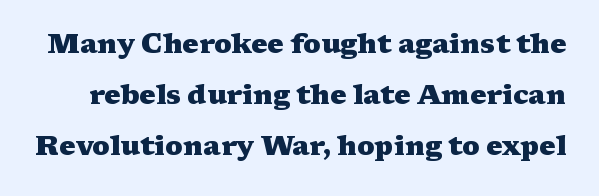
Q: Is the text bold? A: Yes.
Q: Is the text italic (slanted)? A: No, it is upright.
Q: Is the text underlined? A: No.
Q: Is the spacing between letters normal or unusually wide? A: Normal.
